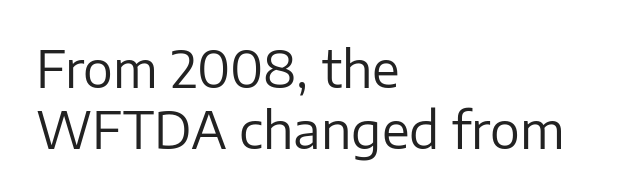
Q: Is the text bold? A: No.
Q: Is the text italic (slanted)? A: No, it is upright.
Q: Is the typeface a serif or a sans-serif typeface? A: Sans-serif.
Q: Is the text underlined? A: No.
Q: How is the paragraph aligned? A: Left-aligned.
Q: Is the spacing between letters normal or unusually wide? A: Normal.
Q: Width (condensed, normal, or wide)? A: Normal.
Q: Stroke contrast? A: Low.
Q: x-height? A: Medium.
Q: Monospaced? A: No.
